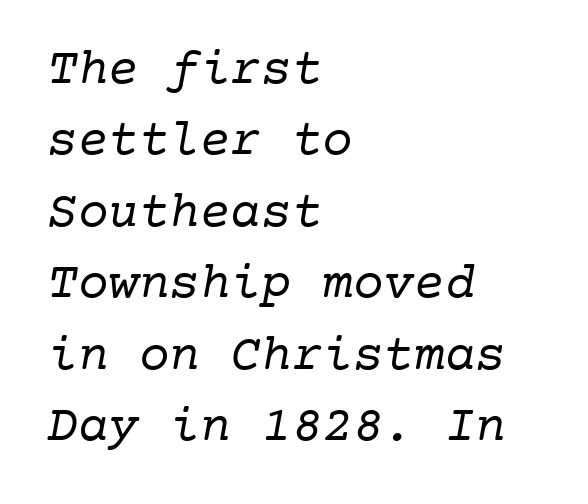
{"serif": "yes", "bold": "no", "weight": "regular", "width": "normal", "stroke_contrast": "low", "x_height": "medium", "monospaced": "yes", "underline": "no", "align": "left", "line_spacing": "normal", "line_spacing_ratio": 1.4, "letter_spacing": "normal", "letter_spacing_em": 0.0, "glyph_px": 51}
